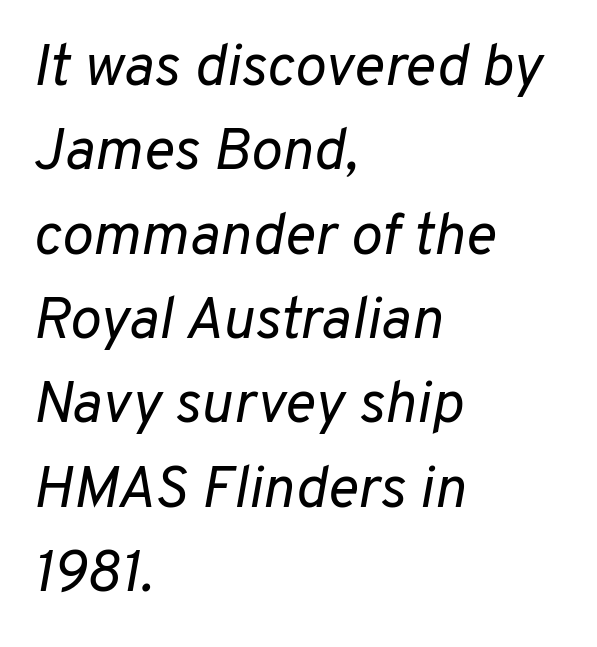
Check under the words: just untouched page. Compared with a typical body face, this is equally light or lighter still. The tracking reads as untouched default to a designer's eye. Does the copy run flush right? No — it runs flush left. Every character sits at an angle, as italics do. These lines sit exactly where default settings would place them.
